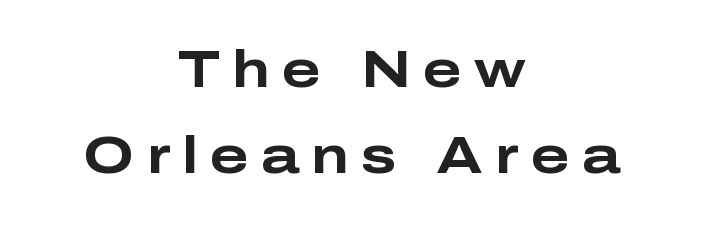
The image shows 51 px bold, wide sans-serif type, upright; set centered, normal line spacing (1.69x), unusually wide letter spacing (+0.24 em), not underlined; low stroke contrast and a medium x-height.
